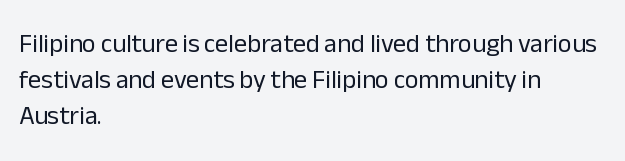
Teacher's note: observe the even left margin — that is flush-left alignment. Students, note that the glyphs here touch the page at normal intervals. Do the letters lean? They stand straight. Descenders hang freely into open space. Stem width sits at or under what a default text font uses.
